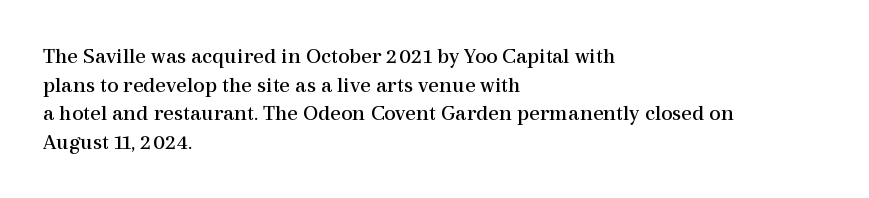
{"italic": "no", "bold": "no", "underline": "no", "align": "left", "line_spacing_ratio": 1.24, "letter_spacing": "normal", "letter_spacing_em": 0.0, "glyph_px": 23}
